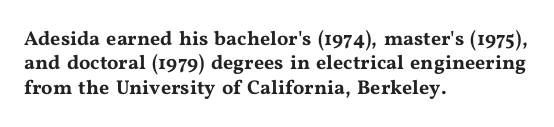
Q: Is the text italic (slanted)? A: No, it is upright.
Q: Is the text underlined? A: No.
Q: How is the paragraph aligned? A: Left-aligned.
Q: Is the spacing between letters normal or unusually wide? A: Normal.
